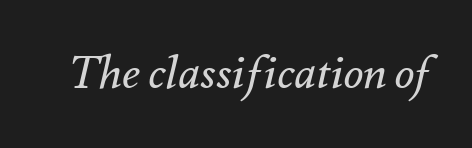
Q: Is the text bold? A: No.
Q: Is the text italic (slanted)? A: Yes, it leans right by about 12 degrees.
Q: Is the text underlined? A: No.
Q: Is the spacing between letters normal or unusually wide? A: Normal.
Q: Width (condensed, normal, or wide)? A: Normal.
Q: Stroke contrast? A: Medium.
Q: x-height? A: Small.
Q: Monospaced? A: No.
